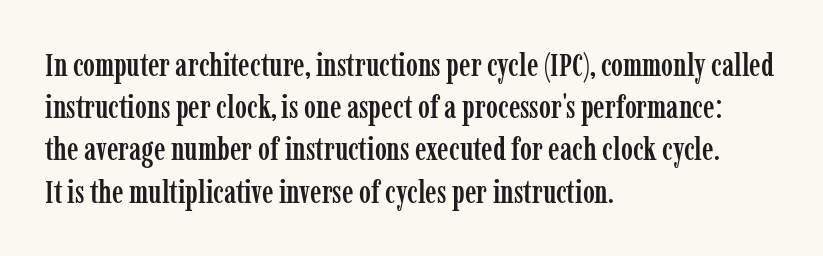
The image shows 32 px condensed serif type, upright; set left-aligned, normal line spacing (1.32x), normal letter spacing, not underlined; low stroke contrast and a medium x-height.
